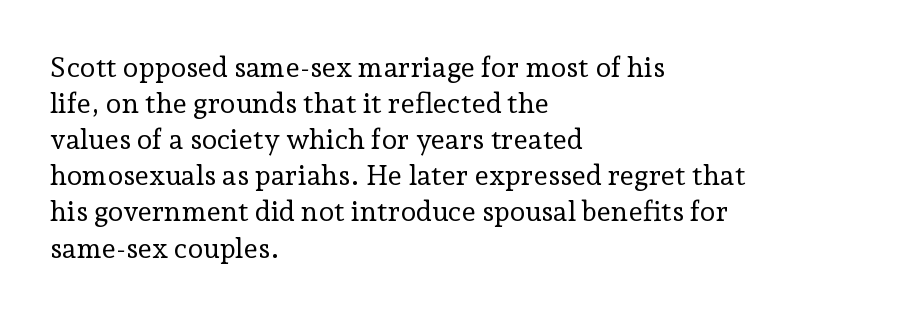
{"serif": "yes", "italic": "no", "bold": "no", "weight": "regular", "width": "normal", "stroke_contrast": "low", "x_height": "medium", "monospaced": "no", "underline": "no", "align": "left", "line_spacing": "normal", "line_spacing_ratio": 1.29, "letter_spacing": "normal", "letter_spacing_em": 0.0, "glyph_px": 28}
